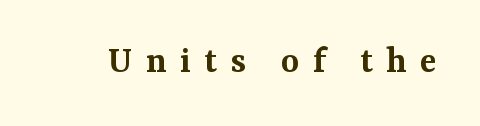
{"serif": "yes", "italic": "no", "bold": "semi", "weight": "semibold", "width": "normal", "stroke_contrast": "medium", "x_height": "medium", "monospaced": "no", "underline": "no", "letter_spacing": "wide", "letter_spacing_em": 0.34, "glyph_px": 39}
